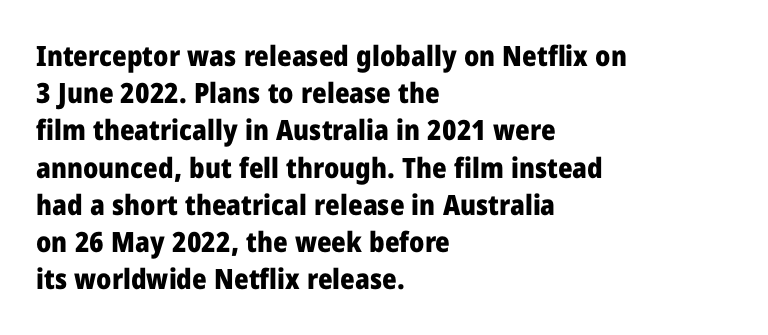
{"serif": "no", "italic": "no", "bold": "yes", "weight": "heavy", "width": "normal", "stroke_contrast": "low", "x_height": "medium", "monospaced": "no", "underline": "no", "align": "left", "line_spacing": "normal", "line_spacing_ratio": 1.33, "letter_spacing": "normal", "letter_spacing_em": 0.0, "glyph_px": 28}
